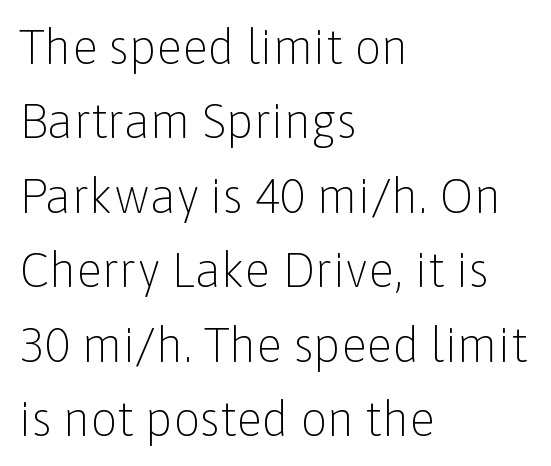
The image shows 48 px light sans-serif type, upright; set left-aligned, normal line spacing (1.55x), normal letter spacing, not underlined; low stroke contrast and a medium x-height.
